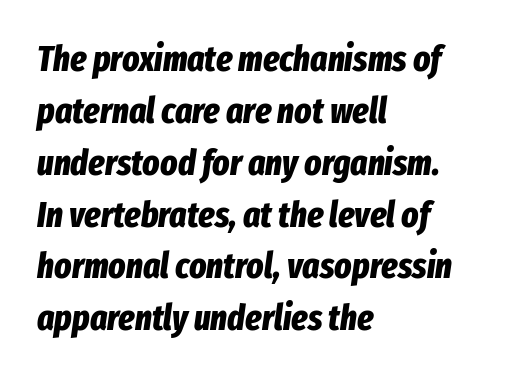
Q: Is the text bold? A: Yes.
Q: Is the text italic (slanted)? A: Yes, it leans right by about 8 degrees.
Q: Is the text underlined? A: No.
Q: How is the paragraph aligned? A: Left-aligned.
Q: Is the spacing between letters normal or unusually wide? A: Normal.
Q: Is the spacing between lines tight, normal or loose? A: Normal.
Q: Width (condensed, normal, or wide)? A: Condensed.
Q: Stroke contrast? A: Low.
Q: x-height? A: Medium.
Q: Monospaced? A: No.
